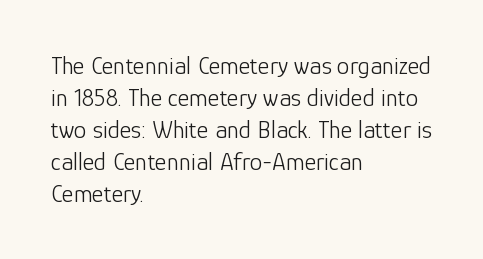
The image shows 25 px text type, upright; set left-aligned, normal line spacing (1.28x), normal letter spacing, not underlined.
